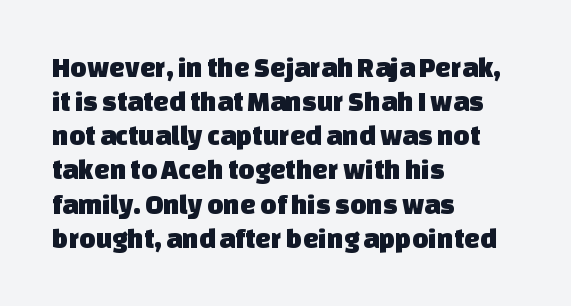
A clean baseline with only descenders dipping below it. Character widths vary here, with narrow letters taking less room than wide ones. If you drew a ruler down the left edge, every line would touch it. Is this a sans? Yes — the strokes have no serifs. No extra tracking has been applied to these lines.
